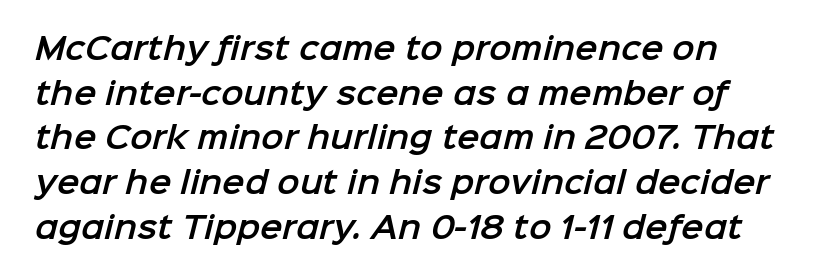
Just letters on the line, the space beneath them empty. Proportional: the letters do not fall into vertical columns. This sample uses a sans-serif face. Standard letterfit; no display-style spreading of the glyphs.
